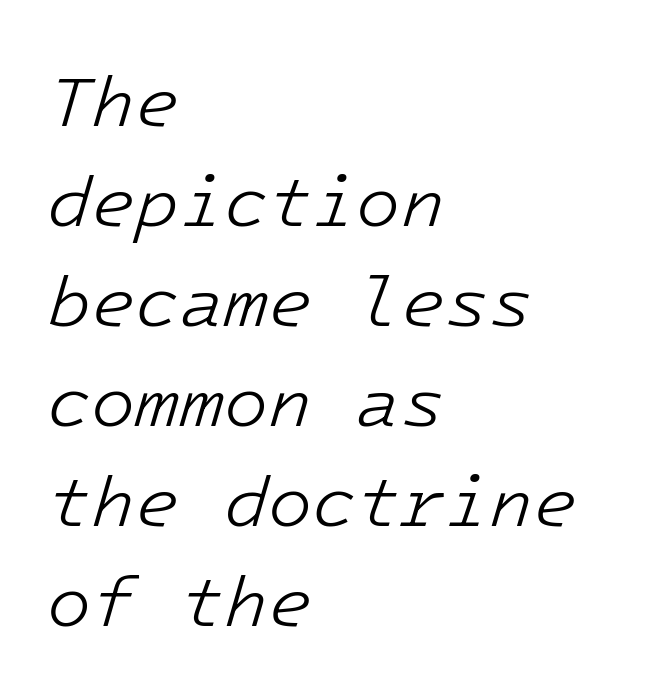
Q: Is the text bold? A: No.
Q: Is the text italic (slanted)? A: Yes, it leans right by about 16 degrees.
Q: Is the text underlined? A: No.
Q: How is the paragraph aligned? A: Left-aligned.
Q: Is the spacing between letters normal or unusually wide? A: Normal.
Q: Is the spacing between lines tight, normal or loose? A: Normal.
Q: Width (condensed, normal, or wide)? A: Normal.
Q: Stroke contrast? A: Low.
Q: x-height? A: Medium.
Q: Monospaced? A: Yes.
